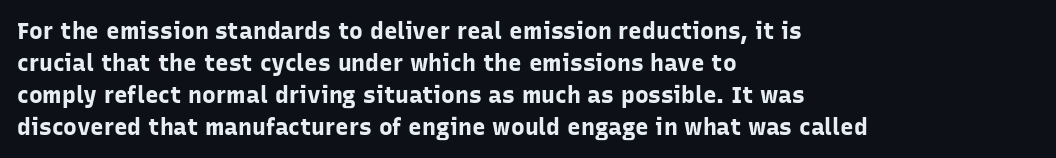
Q: Is the text bold? A: Yes.
Q: Is the text italic (slanted)? A: No, it is upright.
Q: Is the text underlined? A: No.
Q: How is the paragraph aligned? A: Left-aligned.
Q: Is the spacing between letters normal or unusually wide? A: Normal.
Q: Is the spacing between lines tight, normal or loose? A: Normal.
